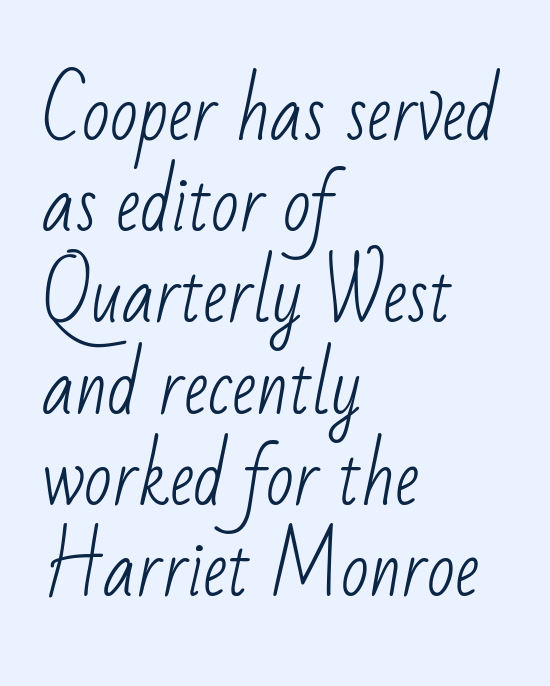
Here the designer chose a conventional face with non-uniform glyph widths. Letterform terminals end flat and unadorned throughout the passage. Stroke thickness stays within the range of a standard reading face or lighter. Horizontal alignment here is leftward, the default for most running prose. Decoration check: the copy has no underline.
